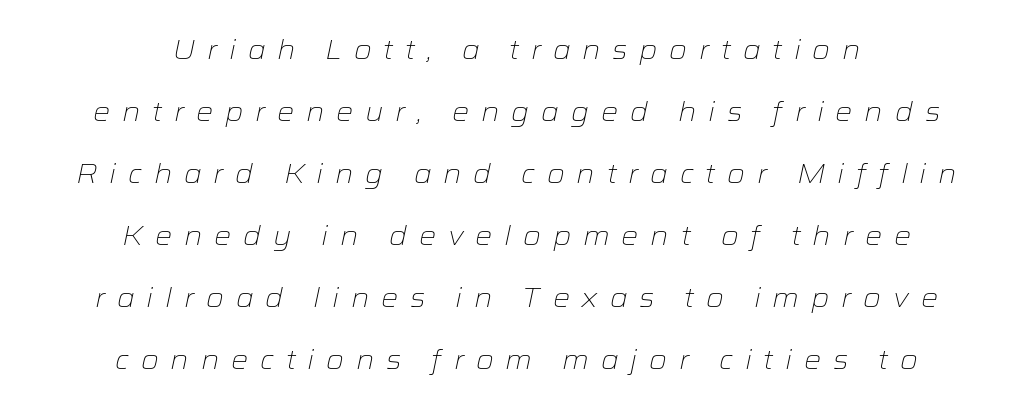
Horizontal bands of white between lines are thick stripes. Spacing between characters has been opened up far beyond the box default. Decoration check: the copy has no underline. Which margin do the lines hug? Neither — every line sits in the middle. Designer's note — italics engaged. Bold? No — there's no thickening of the strokes.
